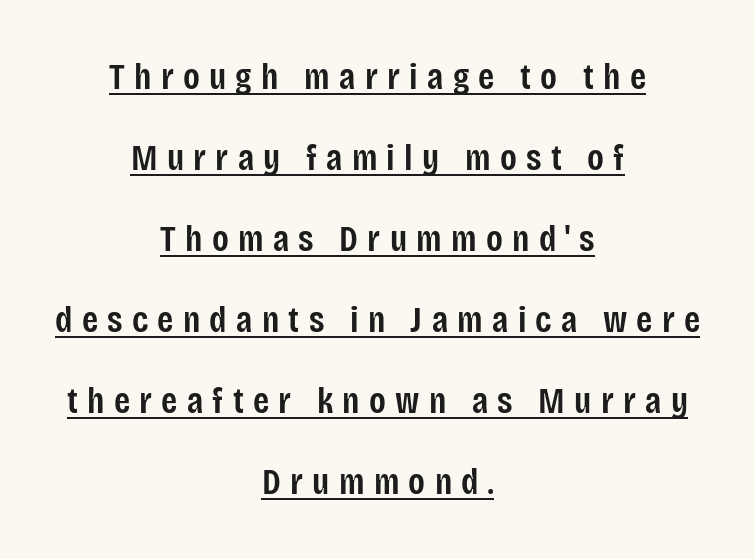
Q: Is the text bold? A: Semi-bold.
Q: Is the text italic (slanted)? A: No, it is upright.
Q: Is the typeface a serif or a sans-serif typeface? A: Sans-serif.
Q: Is the text underlined? A: Yes.
Q: How is the paragraph aligned? A: Centered.
Q: Is the spacing between letters normal or unusually wide? A: Unusually wide.
Q: Is the spacing between lines tight, normal or loose? A: Loose.
Q: Width (condensed, normal, or wide)? A: Condensed.
Q: Stroke contrast? A: Low.
Q: x-height? A: Large.
Q: Monospaced? A: No.
